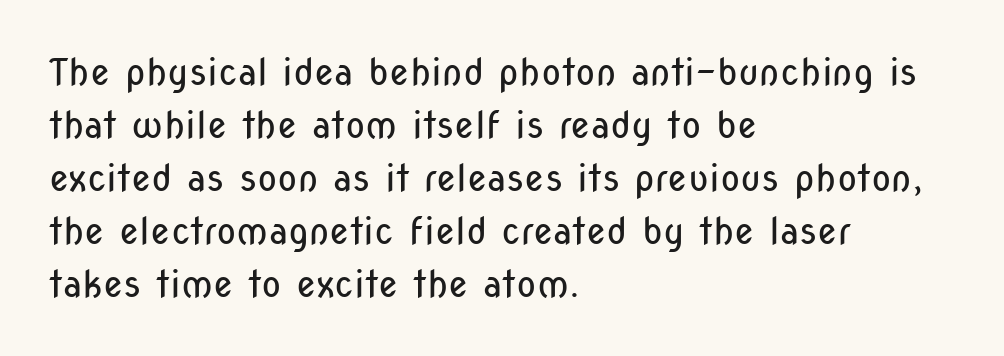
Look at the tracking — it's just the regular setting, nothing added. Posture: upright roman. Honestly, there is no underline to notice here at all. Horizontally, the lines are justified to the leading edge only. The passage shown stacks its lines at a standard gap.
